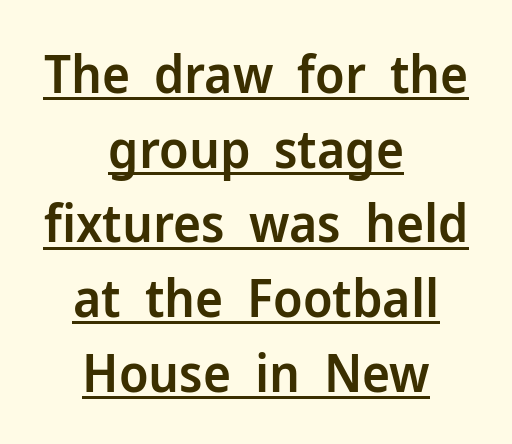
{"serif": "no", "italic": "no", "bold": "semi", "weight": "semibold", "width": "normal", "stroke_contrast": "low", "x_height": "medium", "monospaced": "no", "underline": "yes", "align": "center", "line_spacing": "normal", "line_spacing_ratio": 1.41, "letter_spacing": "normal", "letter_spacing_em": 0.0, "glyph_px": 53}
